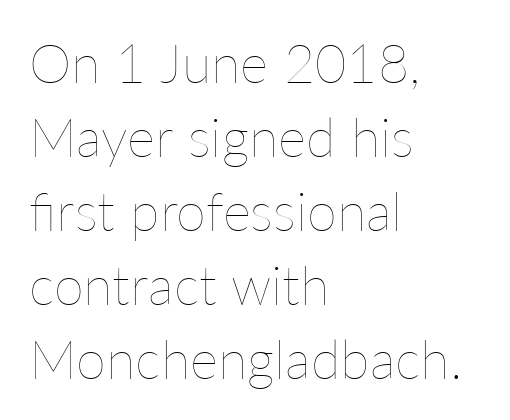
The image shows 54 px thin type, upright; set left-aligned, normal line spacing (1.37x), normal letter spacing, not underlined; low stroke contrast and a medium x-height.
